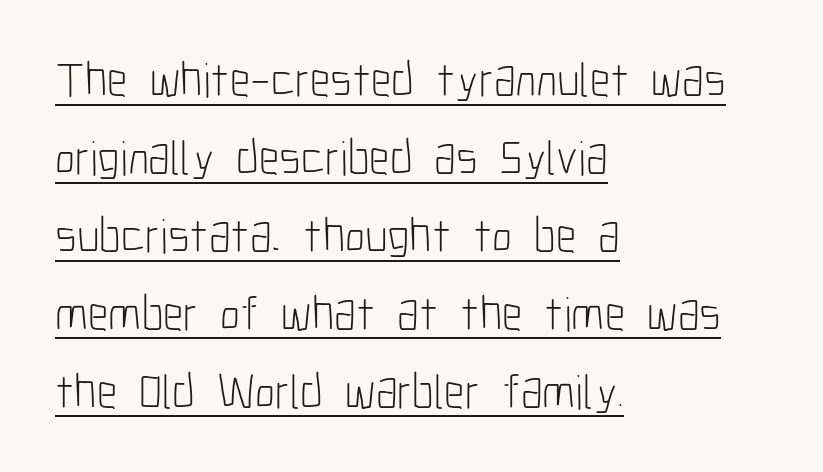
Are there feet on the stems? There aren't — it's a sans. It's the straight-up-and-down kind of type. Interline gaps are of average width in this sample. Caption: multi-line text, flush left, ragged right.
